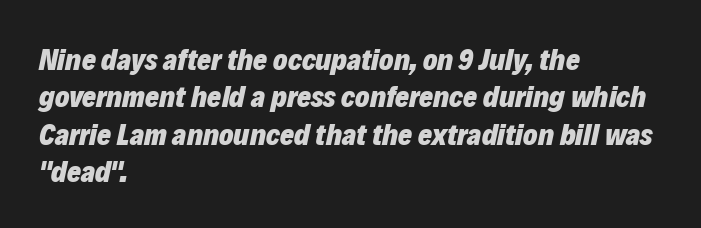
{"italic": "yes", "lean": "right", "slant_degrees": 12, "bold": "yes", "weight": "heavy", "width": "normal", "stroke_contrast": "low", "x_height": "medium", "monospaced": "no", "underline": "no", "align": "left", "line_spacing": "normal", "line_spacing_ratio": 1.25, "letter_spacing": "normal", "letter_spacing_em": 0.0, "glyph_px": 30}
